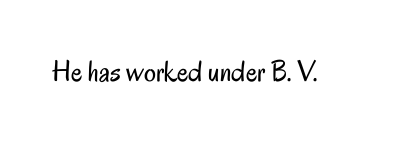
{"serif": "no", "italic": "no", "bold": "no", "weight": "regular", "width": "condensed", "stroke_contrast": "low", "x_height": "small", "monospaced": "no", "underline": "no", "letter_spacing": "normal", "letter_spacing_em": 0.0, "glyph_px": 30}
